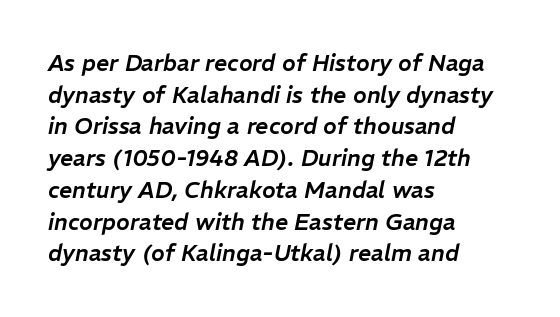
Normally led — the rows are evenly, conventionally spaced. Glyph-to-glyph distance matches everyday printed text. Only glyphs here, with clear space below each row. The rag falls on the right side of this text block.
